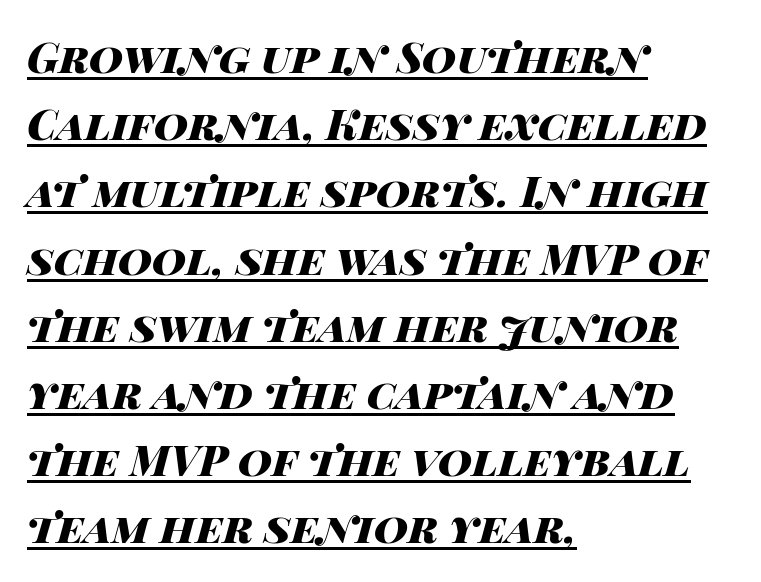
Compared with a centered layout, this one pins lines to the left instead. Summary of vertical rhythm: regular, with standard interline spacing. A typesetter would call this proportional, since set widths differ per character. The rendering uses the underline text-decoration. Style check: oblique.
